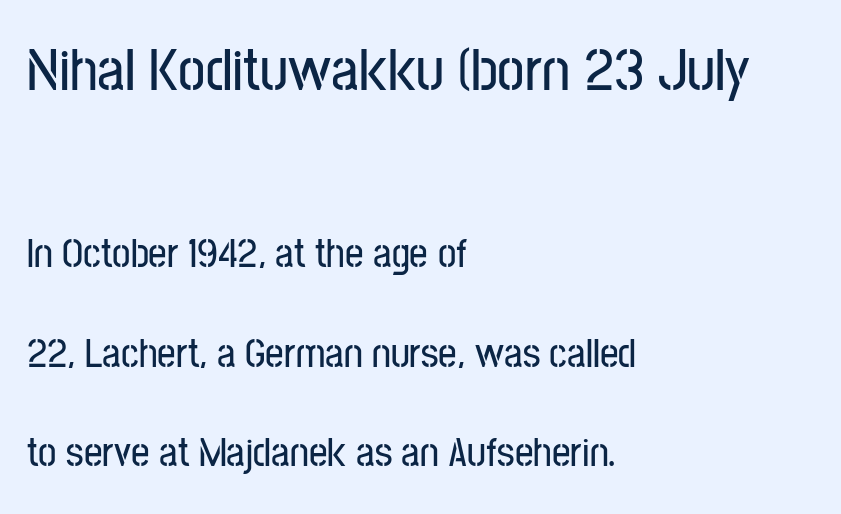
{"serif": "no", "italic": "no", "width": "condensed", "stroke_contrast": "low", "x_height": "medium", "monospaced": "no", "underline": "no", "align": "left", "line_spacing": "loose", "line_spacing_ratio": 2.43, "letter_spacing": "normal", "letter_spacing_em": 0.0, "larger_block": "first", "size_ratio": 1.49, "glyph_px": 61}
